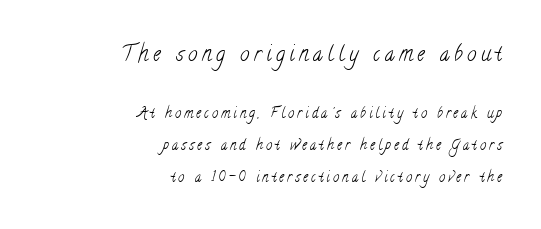
{"bold": "no", "underline": "no", "align": "right", "line_spacing": "loose", "line_spacing_ratio": 2.26, "letter_spacing": "wide", "letter_spacing_em": 0.22, "larger_block": "first", "size_ratio": 1.5, "glyph_px": 21}
